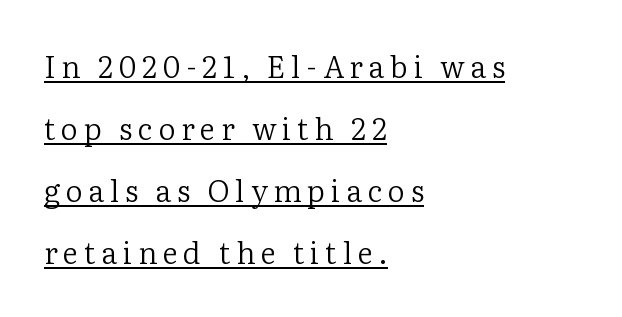
The image shows 30 px regular-weight serif type, upright; set left-aligned, loose line spacing (2.07x), underlined; low stroke contrast and a medium x-height.
